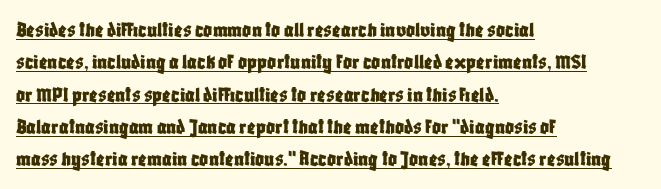
Q: Is the text italic (slanted)? A: No, it is upright.
Q: Is the text underlined? A: Yes.
Q: How is the paragraph aligned? A: Left-aligned.
Q: Is the spacing between letters normal or unusually wide? A: Normal.
Q: Is the spacing between lines tight, normal or loose? A: Normal.
